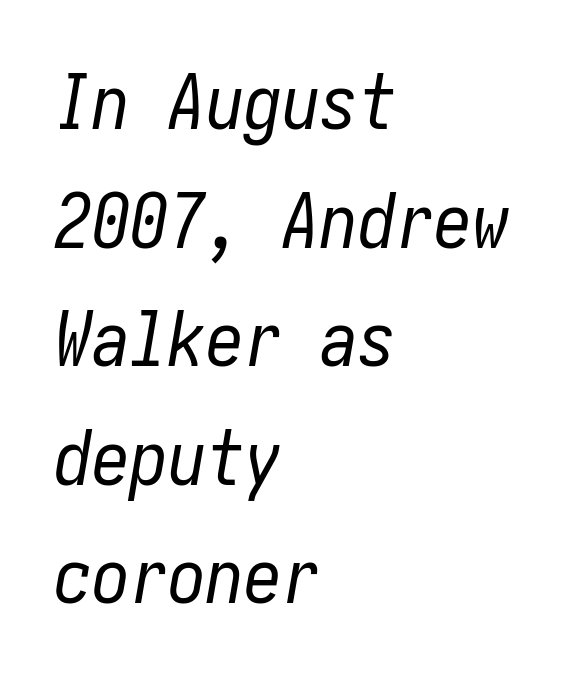
The image shows 76 px regular-weight, condensed type, italic (leaning right); set left-aligned, normal line spacing (1.56x), normal letter spacing, not underlined; low stroke contrast and a medium x-height.
